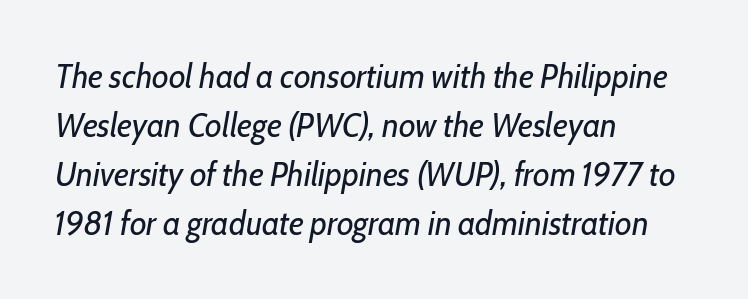
{"italic": "yes", "lean": "right", "slant_degrees": 10, "bold": "no", "weight": "regular", "width": "condensed", "stroke_contrast": "low", "x_height": "medium", "monospaced": "no", "underline": "no", "align": "left", "line_spacing": "normal", "line_spacing_ratio": 1.44, "letter_spacing": "normal", "letter_spacing_em": 0.0, "glyph_px": 34}
